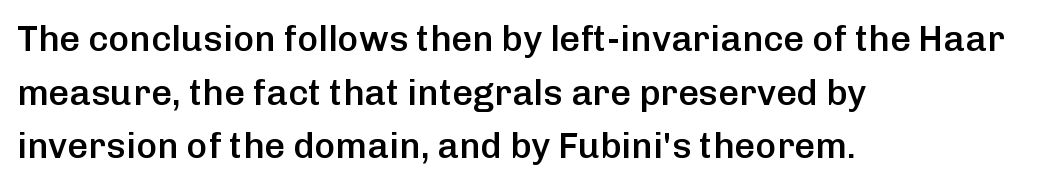
Q: Is the text bold? A: Semi-bold.
Q: Is the text italic (slanted)? A: No, it is upright.
Q: Is the typeface a serif or a sans-serif typeface? A: Sans-serif.
Q: Is the text underlined? A: No.
Q: How is the paragraph aligned? A: Left-aligned.
Q: Is the spacing between letters normal or unusually wide? A: Normal.
Q: Is the spacing between lines tight, normal or loose? A: Normal.
Q: Width (condensed, normal, or wide)? A: Normal.
Q: Stroke contrast? A: Low.
Q: x-height? A: Medium.
Q: Monospaced? A: No.
